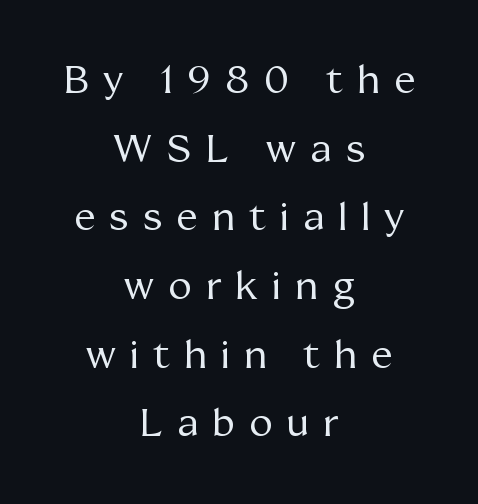
Q: Is the text bold? A: No.
Q: Is the text italic (slanted)? A: No, it is upright.
Q: Is the typeface a serif or a sans-serif typeface? A: Serif.
Q: Is the text underlined? A: No.
Q: How is the paragraph aligned? A: Centered.
Q: Is the spacing between letters normal or unusually wide? A: Unusually wide.
Q: Width (condensed, normal, or wide)? A: Normal.
Q: Stroke contrast? A: Medium.
Q: x-height? A: Medium.
Q: Monospaced? A: No.
